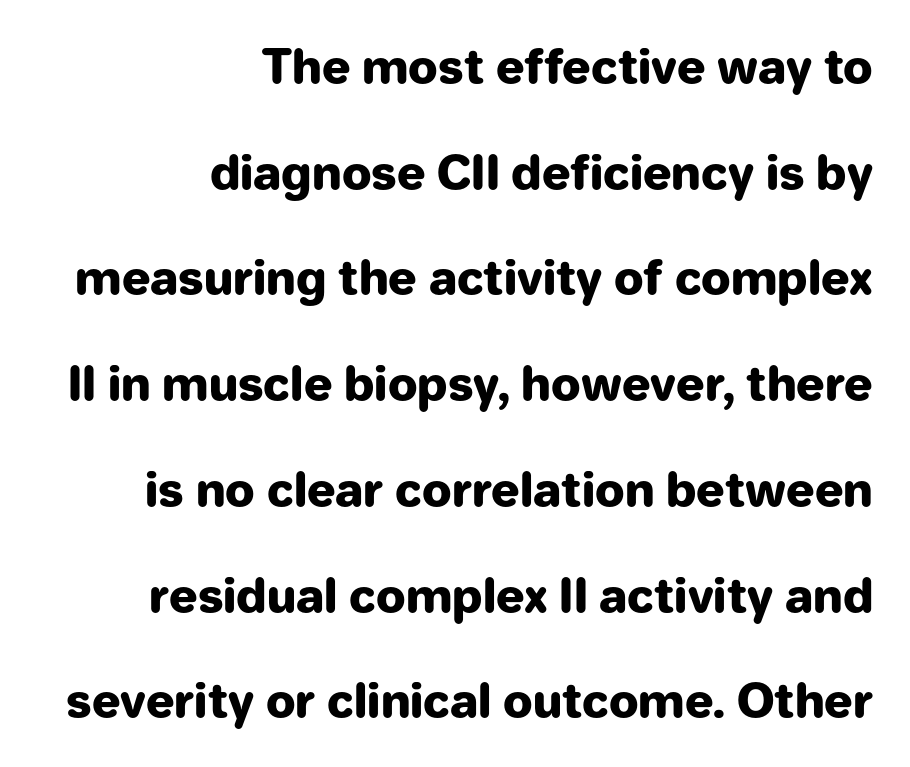
Honestly, there is no underline to notice here at all. The lettering holds an erect, upright posture throughout. Think of a printed novel: that variable character pitch is what you see here. Every row of glyphs terminates at an identical x-position on the right. Is this a sans? Yes — the strokes have no serifs. In terms of weight, the rendering is a true, heavy bold.
